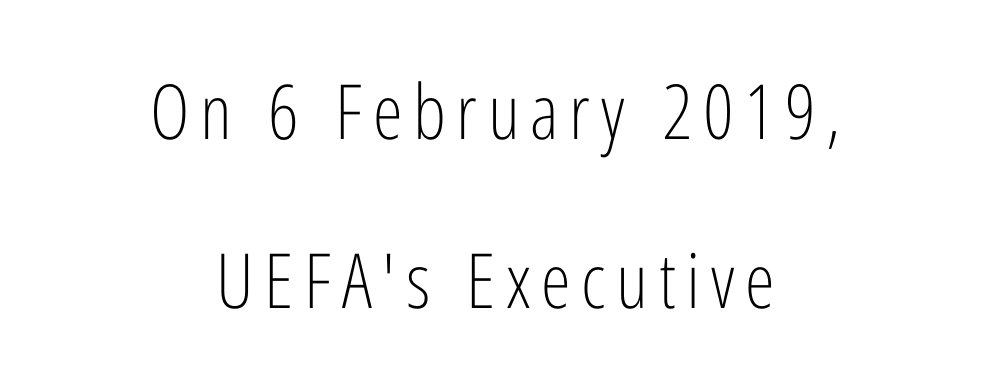
The image shows 76 px light, condensed sans-serif type, upright; set centered, loose line spacing (2.23x), not underlined; low stroke contrast and a medium x-height.
